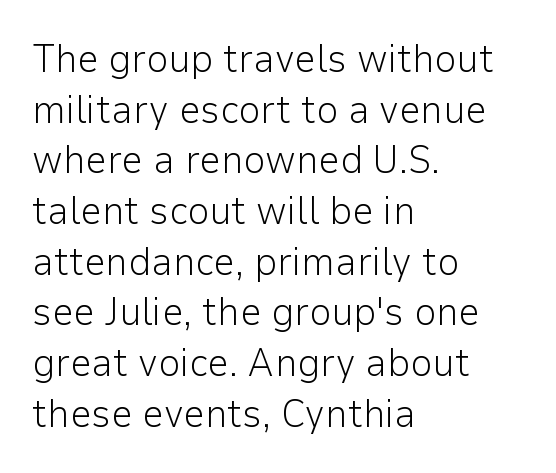
Q: Is the text bold? A: No.
Q: Is the text italic (slanted)? A: No, it is upright.
Q: Is the typeface a serif or a sans-serif typeface? A: Sans-serif.
Q: Is the text underlined? A: No.
Q: How is the paragraph aligned? A: Left-aligned.
Q: Is the spacing between letters normal or unusually wide? A: Normal.
Q: Is the spacing between lines tight, normal or loose? A: Normal.
Q: Width (condensed, normal, or wide)? A: Normal.
Q: Stroke contrast? A: Low.
Q: x-height? A: Medium.
Q: Monospaced? A: No.
